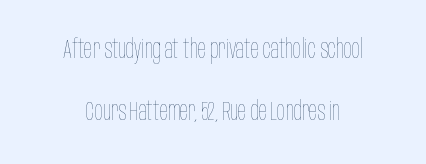
{"italic": "no", "bold": "no", "underline": "no", "align": "center", "line_spacing": "loose", "line_spacing_ratio": 2.3, "letter_spacing": "normal", "letter_spacing_em": 0.0, "glyph_px": 27}
